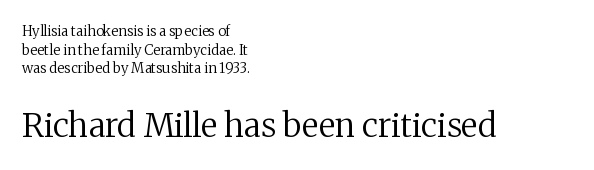
{"serif": "yes", "italic": "no", "bold": "no", "weight": "regular", "width": "normal", "stroke_contrast": "medium", "x_height": "medium", "monospaced": "no", "underline": "no", "align": "left", "line_spacing": "normal", "line_spacing_ratio": 1.33, "letter_spacing": "normal", "letter_spacing_em": 0.0, "larger_block": "second", "size_ratio": 2.36, "glyph_px": 33}
